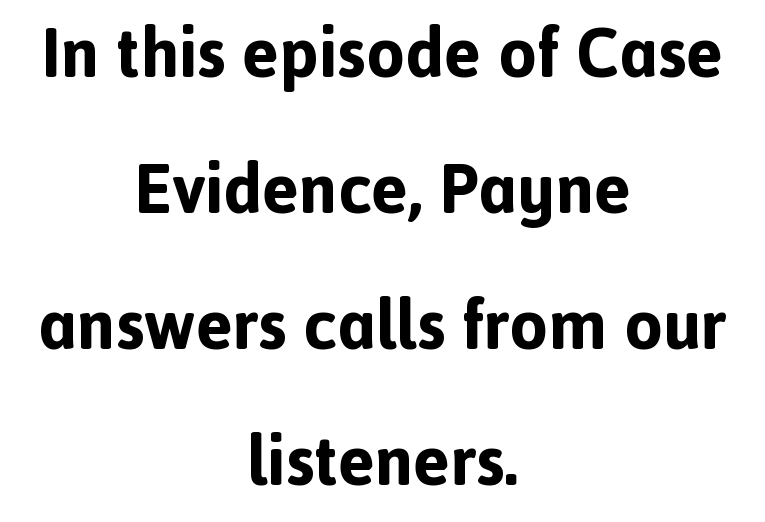
Q: Is the text bold? A: Yes.
Q: Is the text italic (slanted)? A: No, it is upright.
Q: Is the typeface a serif or a sans-serif typeface? A: Sans-serif.
Q: Is the text underlined? A: No.
Q: How is the paragraph aligned? A: Centered.
Q: Is the spacing between letters normal or unusually wide? A: Normal.
Q: Is the spacing between lines tight, normal or loose? A: Loose.
Q: Width (condensed, normal, or wide)? A: Normal.
Q: x-height? A: Medium.
Q: Monospaced? A: No.
